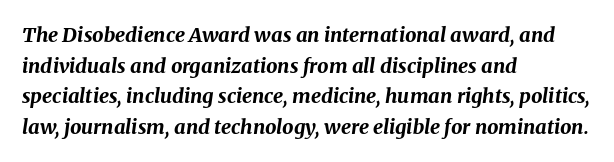
{"italic": "yes", "lean": "right", "slant_degrees": 8, "bold": "yes", "underline": "no", "align": "left", "line_spacing": "normal", "line_spacing_ratio": 1.53, "letter_spacing": "normal", "letter_spacing_em": 0.0, "glyph_px": 20}
